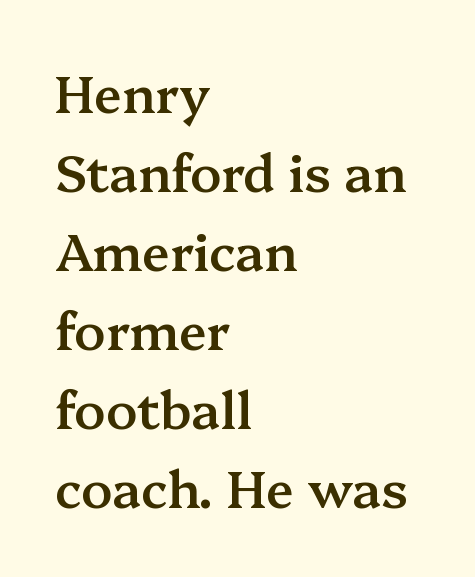
The image shows 51 px semibold serif type, upright; set left-aligned, normal line spacing (1.55x), normal letter spacing, not underlined; medium stroke contrast and a medium x-height.
